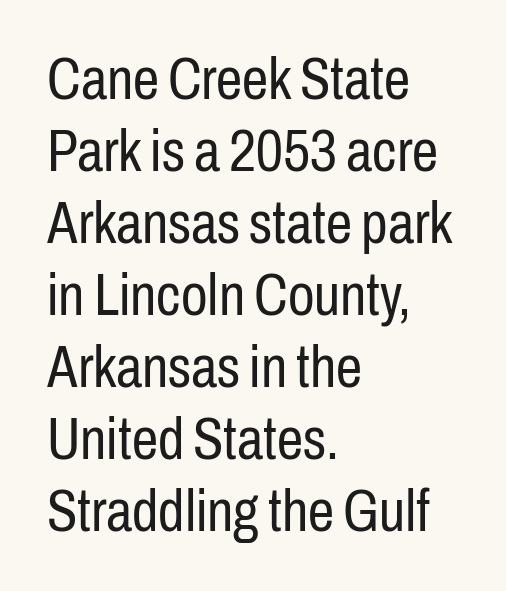
The letterforms sit at book weight or below. Default kerning and tracking; the words read as compact shapes. The baseline area is clear. These lines are rendered in a variable-pitch font. Teacher's note: observe the even left margin — that is flush-left alignment.
